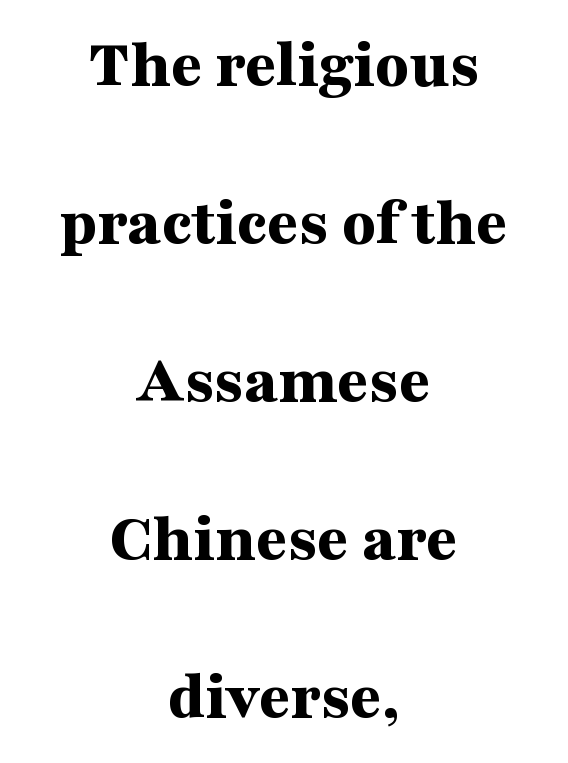
{"serif": "yes", "italic": "no", "bold": "yes", "weight": "bold", "width": "wide", "stroke_contrast": "medium", "x_height": "medium", "monospaced": "no", "underline": "no", "align": "center", "line_spacing": "loose", "line_spacing_ratio": 2.29, "letter_spacing": "normal", "letter_spacing_em": 0.0, "glyph_px": 69}
